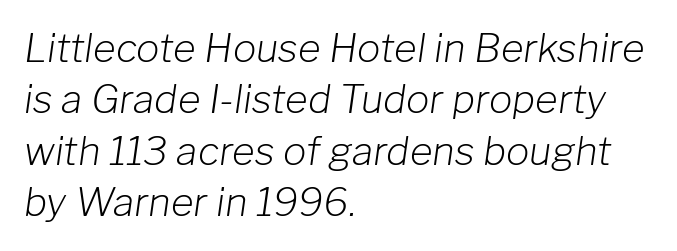
{"italic": "yes", "lean": "right", "slant_degrees": 8, "bold": "no", "weight": "light", "width": "normal", "stroke_contrast": "low", "x_height": "medium", "monospaced": "no", "underline": "no", "align": "left", "line_spacing": "normal", "line_spacing_ratio": 1.32, "letter_spacing": "normal", "letter_spacing_em": 0.0, "glyph_px": 39}
